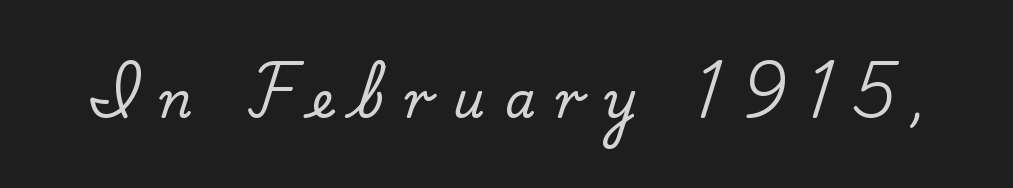
The gap between lines stays unmarked. Compared with typical body copy, the letter spacing here is much looser. Spacing verdict: proportional, widths tailored to each character. The characters display serif detailing at their extremities.
